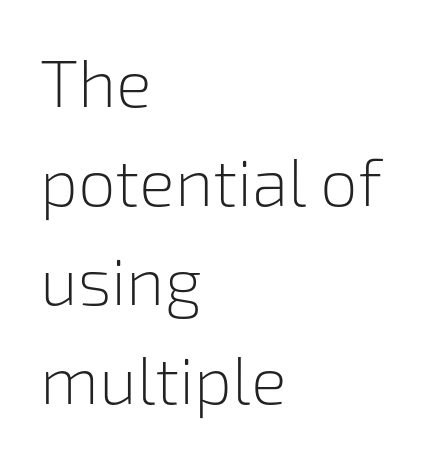
Leftover space on each line is placed entirely after the last word. Line spacing here is normal. This rendering features lettering with no underline. Proportional: the letters do not fall into vertical columns. What kind of face is this? One without serifs — a sans.
